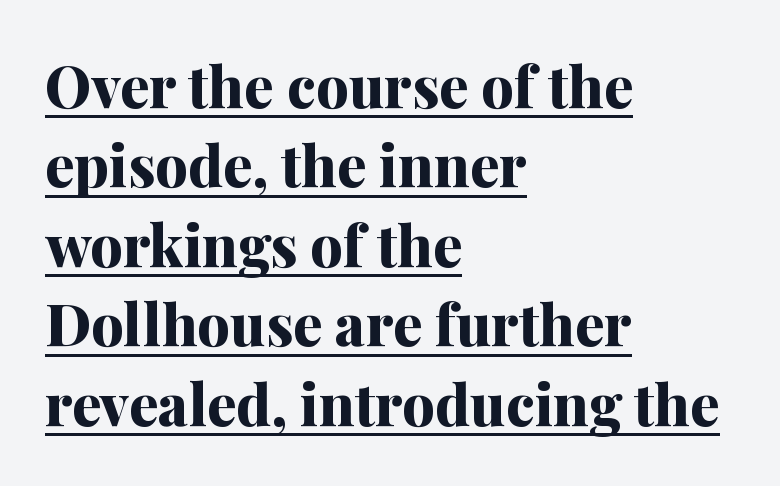
The image shows 58 px bold serif type, upright; set left-aligned, normal line spacing (1.37x), normal letter spacing, underlined; medium stroke contrast and a medium x-height.
